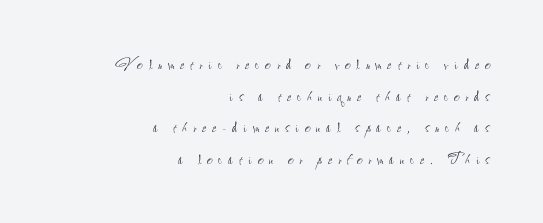
The weight tops out at a normal text grade. Observe the wide spacing: letters keep a clear distance from each other. Beneath every word, the page is bare.
